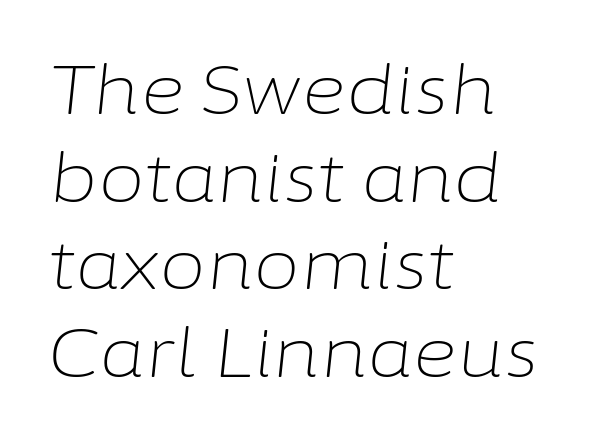
The image shows 68 px light type, italic (leaning right); set left-aligned, normal line spacing (1.29x), normal letter spacing, not underlined; low stroke contrast and a medium x-height.
